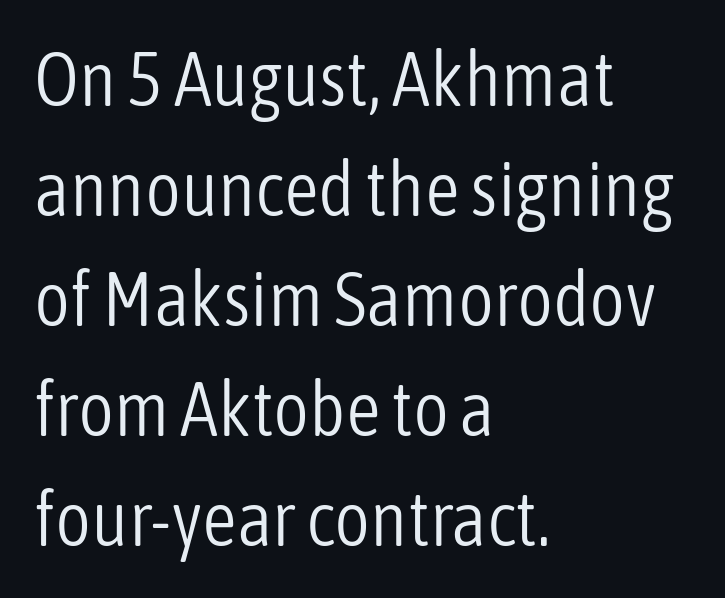
Q: Is the text bold? A: No.
Q: Is the text italic (slanted)? A: No, it is upright.
Q: Is the typeface a serif or a sans-serif typeface? A: Sans-serif.
Q: Is the text underlined? A: No.
Q: How is the paragraph aligned? A: Left-aligned.
Q: Is the spacing between letters normal or unusually wide? A: Normal.
Q: Is the spacing between lines tight, normal or loose? A: Normal.
Q: Width (condensed, normal, or wide)? A: Condensed.
Q: Stroke contrast? A: Low.
Q: x-height? A: Medium.
Q: Monospaced? A: No.
